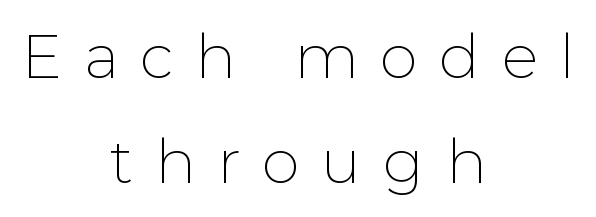
{"serif": "no", "italic": "no", "bold": "no", "weight": "thin", "width": "normal", "stroke_contrast": "low", "x_height": "medium", "monospaced": "no", "underline": "no", "align": "center", "line_spacing_ratio": 1.72, "letter_spacing": "wide", "letter_spacing_em": 0.35, "glyph_px": 61}
